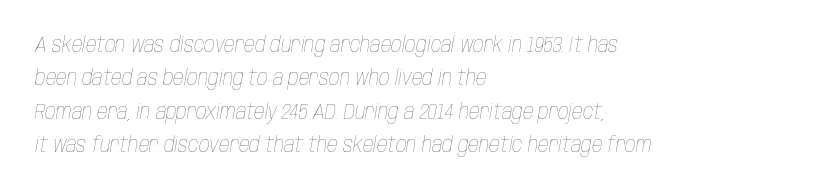
The image shows 21 px text type, italic (leaning right); set left-aligned, normal line spacing (1.59x), normal letter spacing, not underlined.
